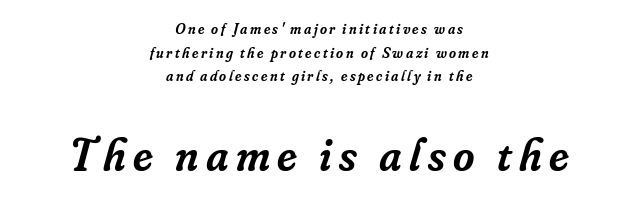
{"serif": "yes", "italic": "yes", "lean": "right", "slant_degrees": 16, "bold": "semi", "weight": "semibold", "width": "normal", "stroke_contrast": "low", "x_height": "small", "monospaced": "no", "underline": "no", "align": "center", "line_spacing": "normal", "line_spacing_ratio": 1.57, "larger_block": "second", "size_ratio": 3.07, "glyph_px": 46}
